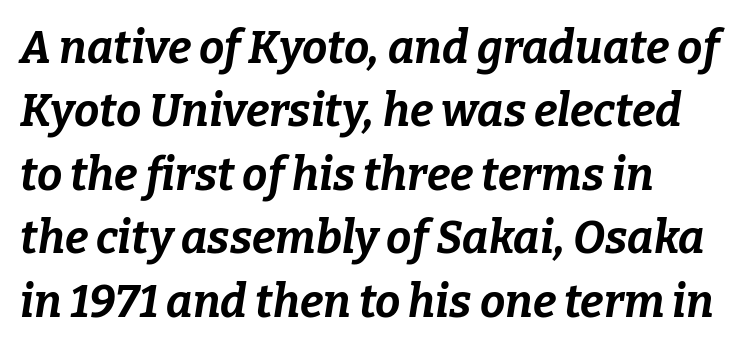
{"italic": "yes", "lean": "right", "slant_degrees": 9, "bold": "yes", "weight": "bold", "width": "normal", "stroke_contrast": "low", "x_height": "medium", "monospaced": "no", "underline": "no", "align": "left", "line_spacing": "normal", "line_spacing_ratio": 1.41, "letter_spacing": "normal", "letter_spacing_em": 0.0, "glyph_px": 45}
